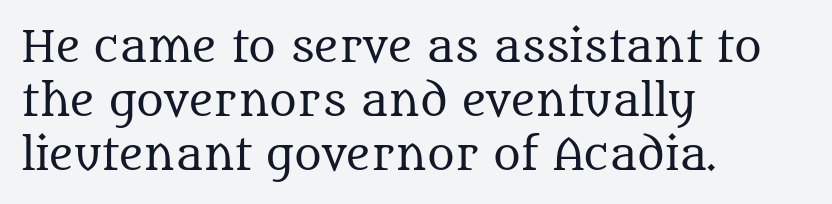
{"serif": "yes", "italic": "no", "bold": "no", "weight": "regular", "width": "normal", "stroke_contrast": "medium", "x_height": "large", "monospaced": "no", "underline": "no", "align": "left", "line_spacing": "normal", "line_spacing_ratio": 1.28, "letter_spacing": "normal", "letter_spacing_em": 0.0, "glyph_px": 42}
